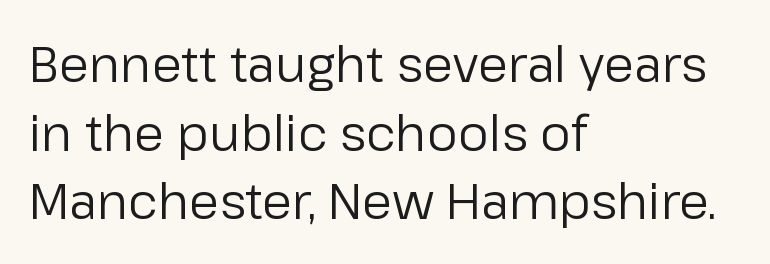
{"serif": "no", "italic": "no", "bold": "no", "weight": "regular", "width": "normal", "stroke_contrast": "low", "x_height": "medium", "monospaced": "no", "underline": "no", "align": "left", "line_spacing": "normal", "line_spacing_ratio": 1.4, "letter_spacing": "normal", "letter_spacing_em": 0.0, "glyph_px": 49}
